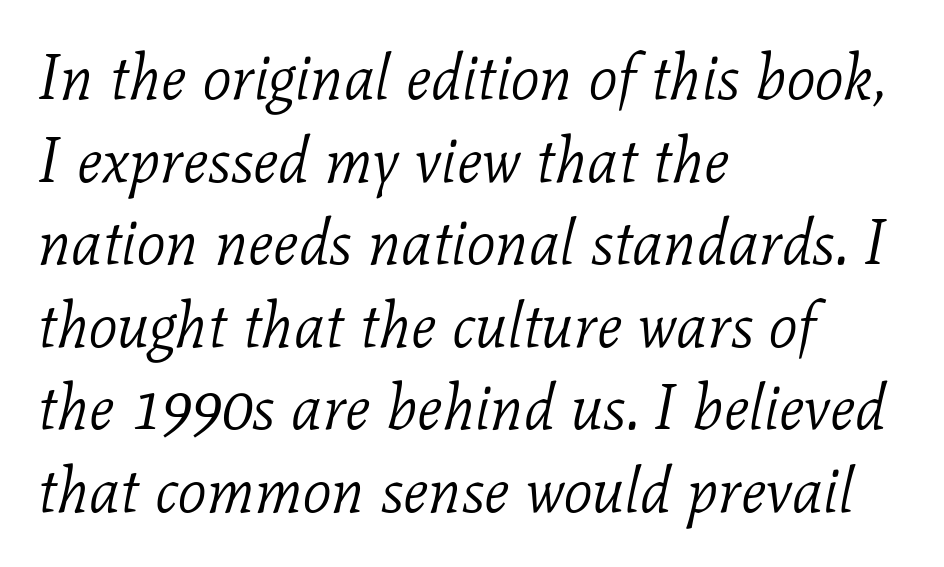
Every row of glyphs begins at an identical x-position on the left. How would I describe the line gaps? Plain and ordinary. Heaviness? Minimal to ordinary, like unemphasized prose. Compared with ordinary roman type, these characters are visibly tilted. This rendering leaves character spacing at its baseline value. The passage shown is typed in a proportional face where columns would drift.
